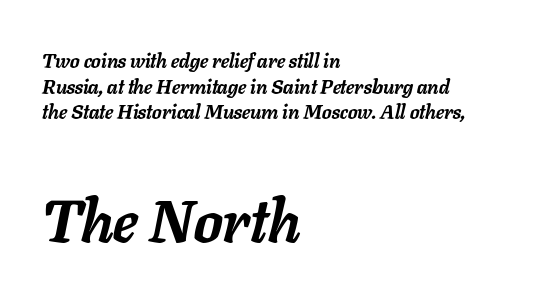
The image shows 60 px semibold type, italic (leaning right); set left-aligned, normal line spacing (1.28x), normal letter spacing, not underlined; the second (bottom) block is 3.0x larger; low stroke contrast and a medium x-height.
